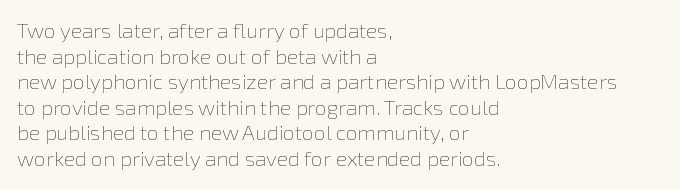
{"italic": "no", "bold": "no", "underline": "no", "align": "left", "line_spacing_ratio": 1.22, "letter_spacing": "normal", "letter_spacing_em": 0.0, "glyph_px": 21}
